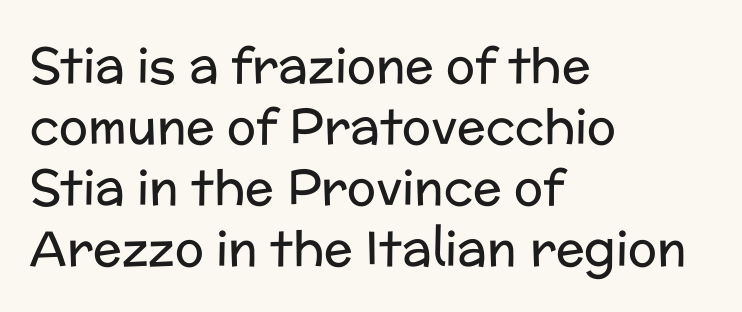
Each letter keeps its own natural width here, so spacing adapts to shape. Rendered with straight, roman letterforms. A normal amount of white space separates one row of letters from the next. Left-aligned paragraph, ragged on the right. Students, note that the glyphs here touch the page at normal intervals.
